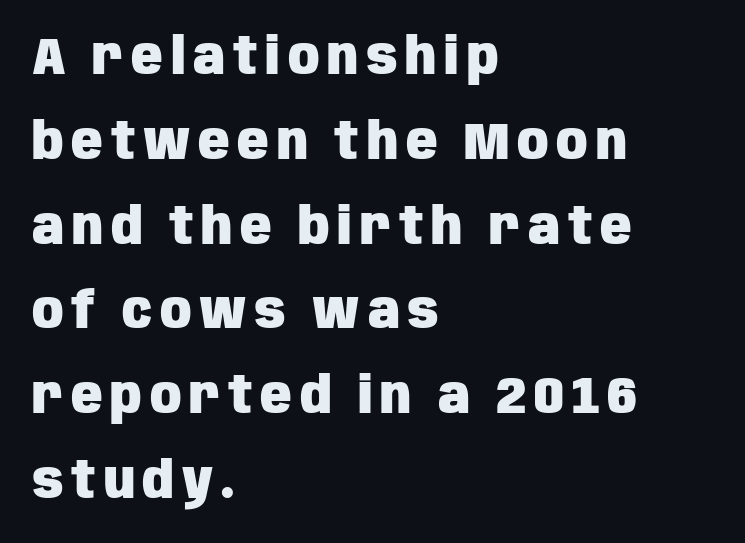
The image shows 52 px heavy, condensed sans-serif type, upright; set left-aligned, normal line spacing (1.63x), not underlined; low stroke contrast and a large x-height.
